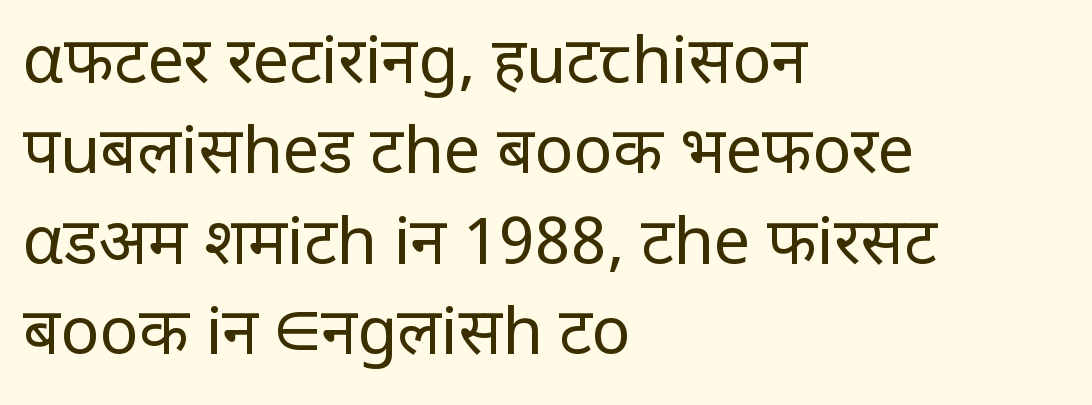
Q: Is the text bold? A: No.
Q: Is the text italic (slanted)? A: No, it is upright.
Q: Is the typeface a serif or a sans-serif typeface? A: Sans-serif.
Q: Is the text underlined? A: No.
Q: How is the paragraph aligned? A: Left-aligned.
Q: Is the spacing between letters normal or unusually wide? A: Normal.
Q: Is the spacing between lines tight, normal or loose? A: Normal.
Q: Width (condensed, normal, or wide)? A: Normal.
Q: Stroke contrast? A: Low.
Q: x-height? A: Large.
Q: Monospaced? A: No.
